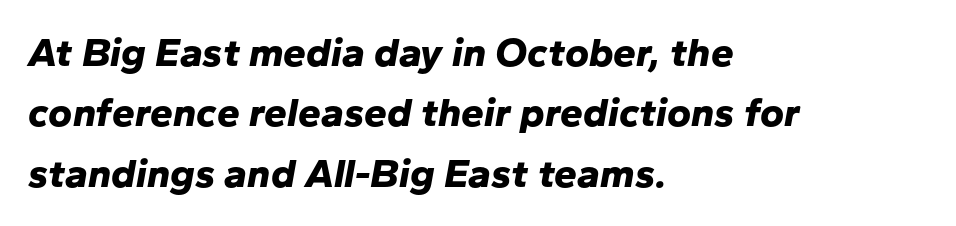
The image shows 41 px bold type, italic (leaning right); set left-aligned, normal line spacing (1.47x), normal letter spacing, not underlined; low stroke contrast and a medium x-height.
